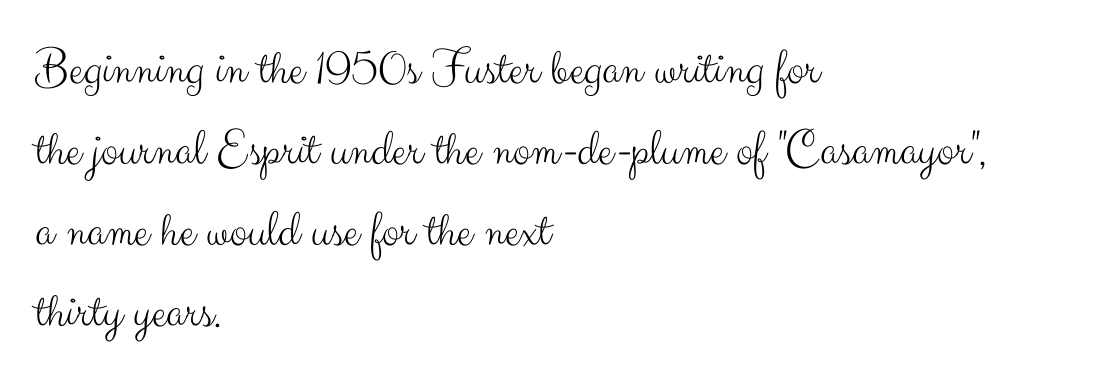
{"serif": "no", "bold": "no", "weight": "light", "width": "normal", "stroke_contrast": "medium", "x_height": "small", "monospaced": "no", "underline": "no", "align": "left", "line_spacing": "normal", "line_spacing_ratio": 1.56, "letter_spacing": "normal", "letter_spacing_em": 0.0, "glyph_px": 52}
